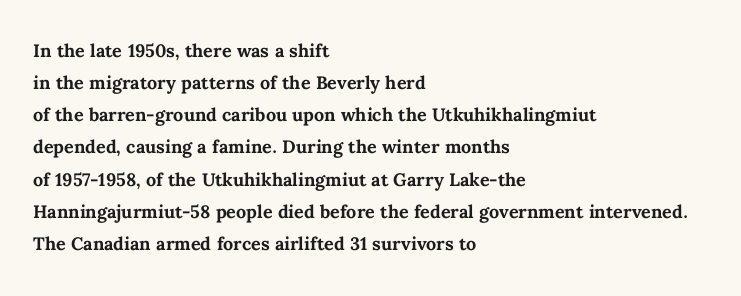
The image shows 24 px bold type, upright; set left-aligned, normal line spacing (1.34x), normal letter spacing, not underlined.
